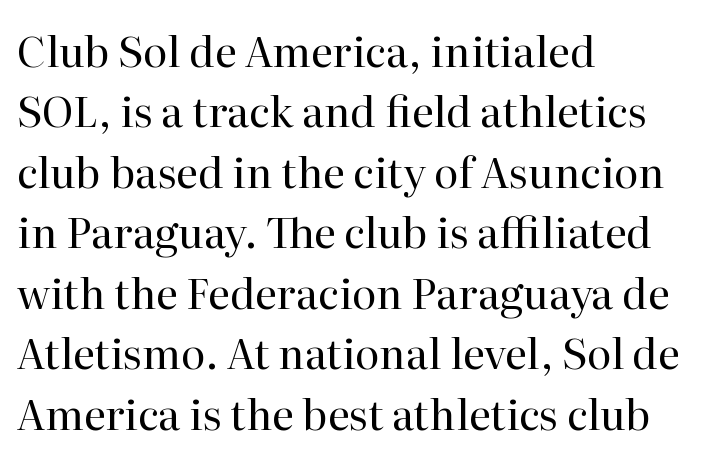
Letterform terminals end in serifs throughout the passage. Looks like regular typesetting: each glyph gets only the width it needs. This is the regular roman posture of the typeface. The words here are not underlined. Stems here are at most as thick as an everyday book face.
